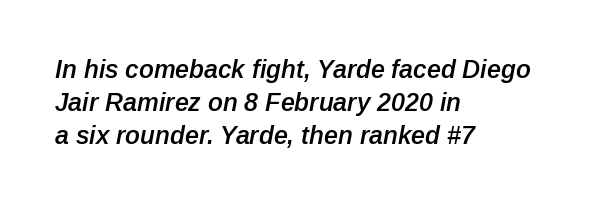
A typesetter would call this zero additional tracking. Strokes here are thickened, but only to semibold level. The typesetter chose a ragged-right arrangement here. Is the type slanted? Yes — the strokes lean at a clear angle. Descenders are the only things crossing below the line.
